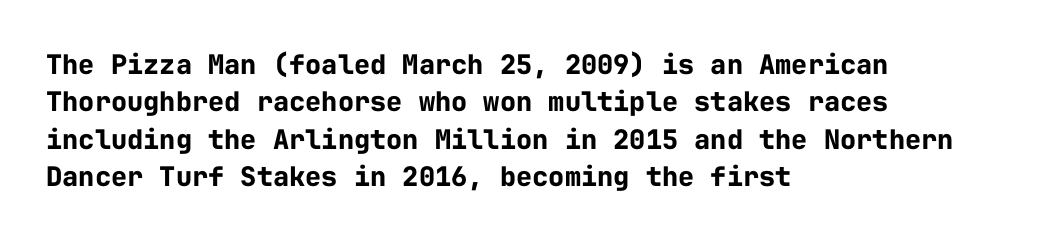
Q: Is the text bold? A: Yes.
Q: Is the text italic (slanted)? A: No, it is upright.
Q: Is the text underlined? A: No.
Q: How is the paragraph aligned? A: Left-aligned.
Q: Is the spacing between letters normal or unusually wide? A: Normal.
Q: Is the spacing between lines tight, normal or loose? A: Normal.
